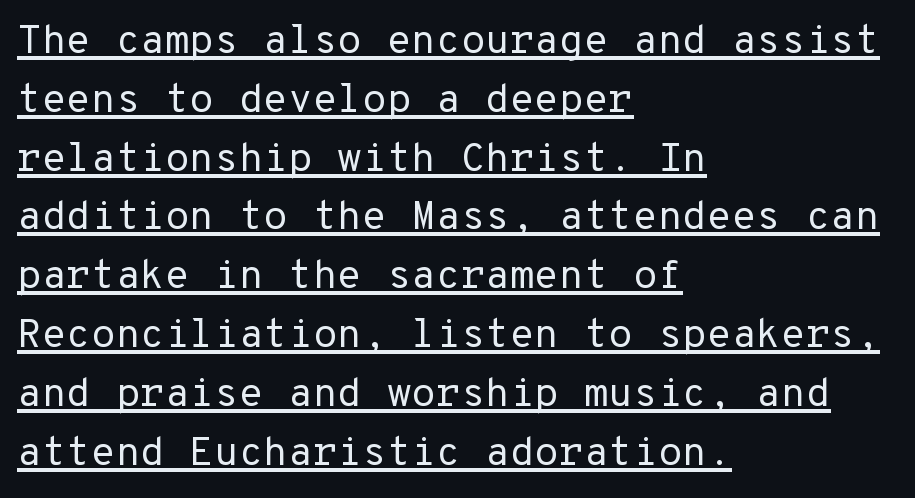
{"serif": "no", "italic": "no", "bold": "no", "weight": "regular", "width": "normal", "stroke_contrast": "low", "x_height": "medium", "underline": "yes", "align": "left", "line_spacing": "normal", "line_spacing_ratio": 1.47, "letter_spacing": "normal", "letter_spacing_em": 0.0, "glyph_px": 40}
